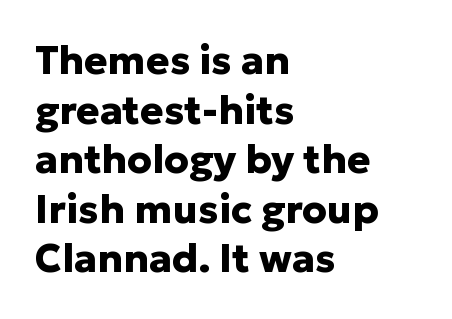
{"serif": "no", "italic": "no", "bold": "yes", "weight": "heavy", "width": "normal", "stroke_contrast": "low", "x_height": "medium", "monospaced": "no", "underline": "no", "align": "left", "line_spacing": "normal", "line_spacing_ratio": 1.27, "letter_spacing": "normal", "letter_spacing_em": 0.0, "glyph_px": 39}
